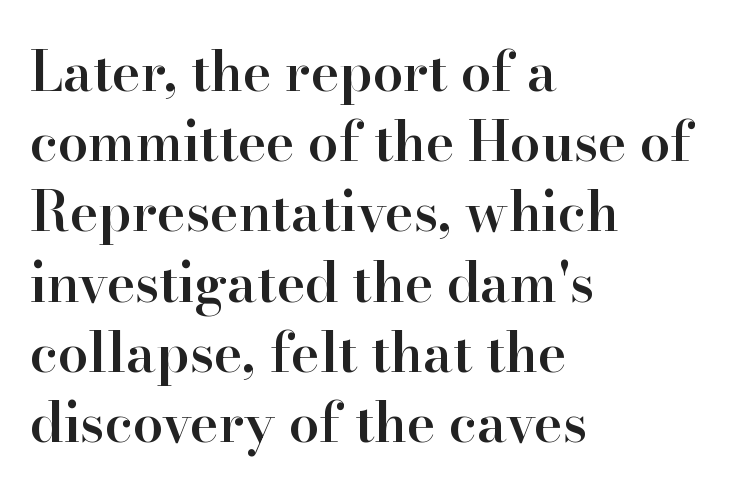
{"serif": "yes", "italic": "no", "bold": "semi", "weight": "semibold", "width": "normal", "stroke_contrast": "high", "x_height": "small", "monospaced": "no", "underline": "no", "align": "left", "line_spacing": "normal", "line_spacing_ratio": 1.3, "letter_spacing": "normal", "letter_spacing_em": 0.0, "glyph_px": 54}
